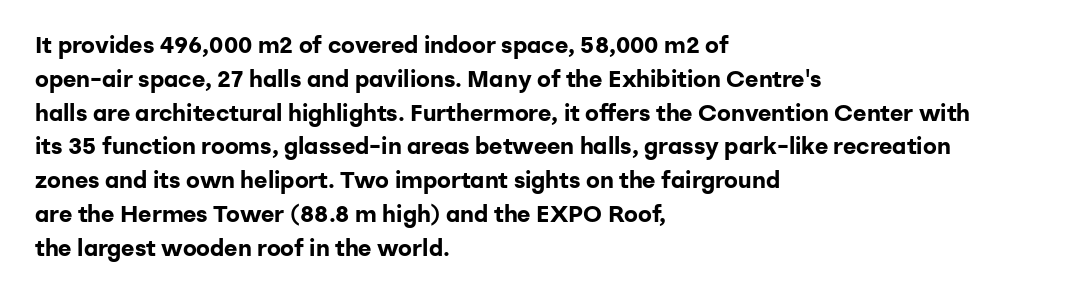
The image shows 23 px bold type, upright; set left-aligned, normal line spacing (1.47x), normal letter spacing, not underlined.
